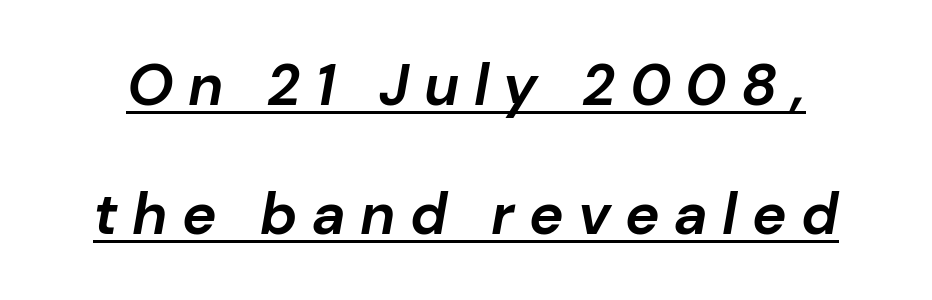
{"italic": "yes", "lean": "right", "slant_degrees": 10, "bold": "yes", "weight": "bold", "width": "normal", "stroke_contrast": "low", "x_height": "medium", "monospaced": "no", "underline": "yes", "line_spacing": "loose", "line_spacing_ratio": 2.23, "letter_spacing": "wide", "letter_spacing_em": 0.25, "glyph_px": 58}
